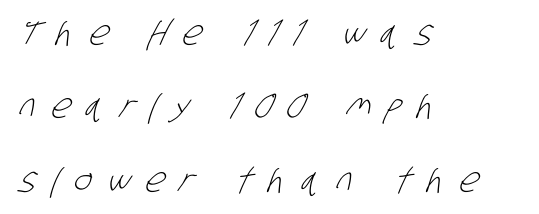
{"serif": "no", "bold": "no", "weight": "light", "width": "condensed", "stroke_contrast": "low", "x_height": "large", "monospaced": "no", "underline": "no", "align": "left", "line_spacing": "loose", "line_spacing_ratio": 2.16, "letter_spacing": "wide", "letter_spacing_em": 0.46, "glyph_px": 34}
